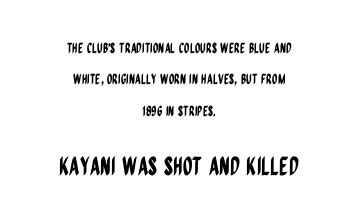
The compositor balanced each line on the midline. Quick note: underline off. Upright lettering throughout. Honestly, the letter spacing is just normal — you wouldn't notice it. A great deal of white space separates one row of letters from the next. A student would notice the bottom passage is typeset larger than what precedes it.
